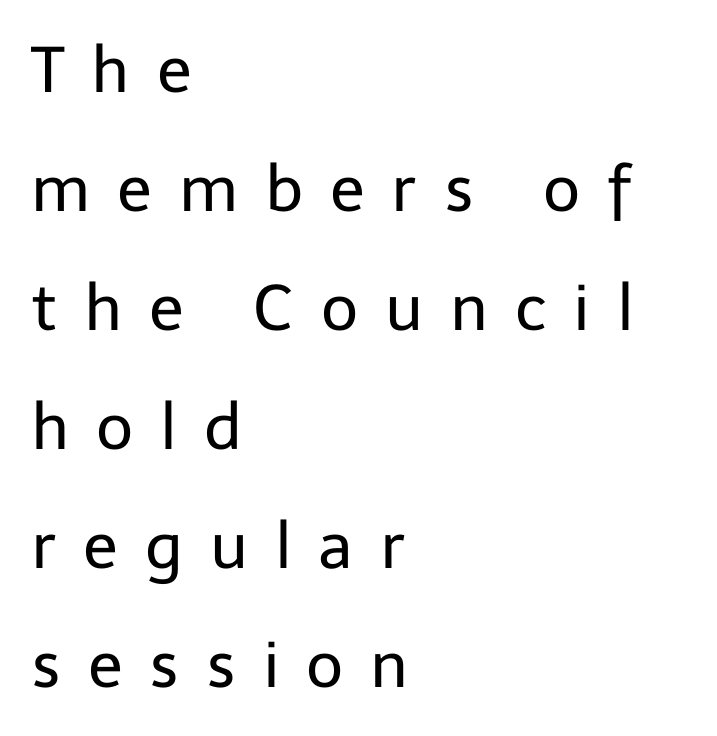
The image shows 64 px regular-weight sans-serif type, upright; set left-aligned, line spacing 1.86x, unusually wide letter spacing (+0.42 em), not underlined; low stroke contrast and a medium x-height.
